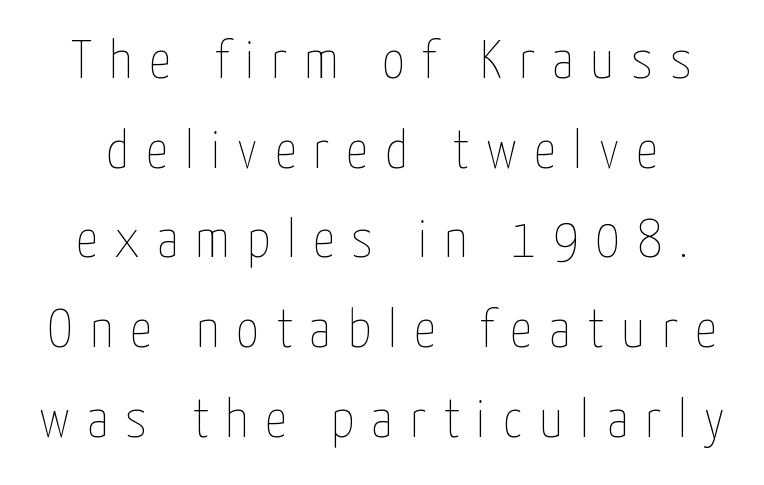
{"italic": "no", "bold": "no", "weight": "thin", "width": "condensed", "stroke_contrast": "low", "x_height": "medium", "monospaced": "no", "underline": "no", "line_spacing": "normal", "line_spacing_ratio": 1.63, "letter_spacing": "wide", "letter_spacing_em": 0.31, "glyph_px": 55}
